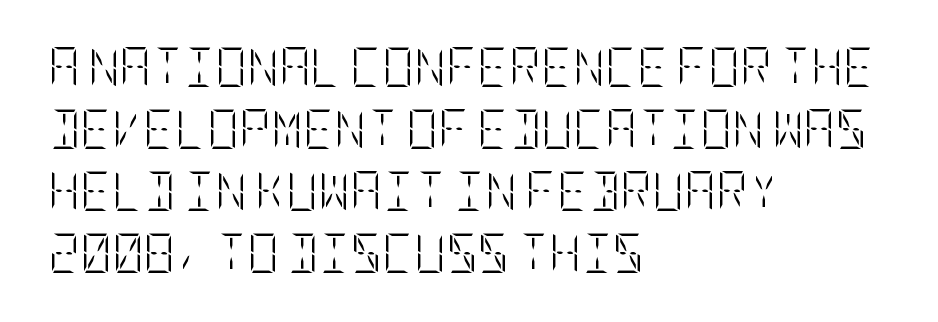
Check the space under the baseline: it is left empty. A quiet, ordinary-to-light weight characterises the typeface. Letter spacing: default. What's the leading like? Ordinary, nothing unusual.
